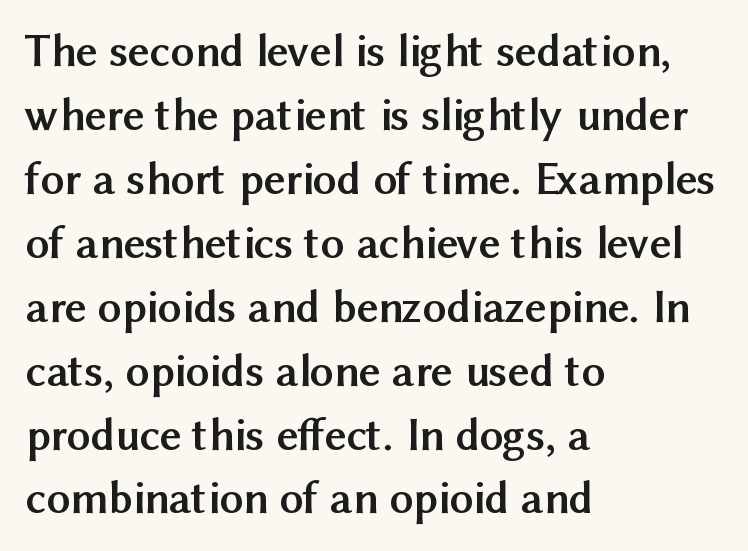
The image shows 47 px semibold sans-serif type, upright; set left-aligned, normal line spacing (1.36x), normal letter spacing, not underlined; medium stroke contrast and a medium x-height.
